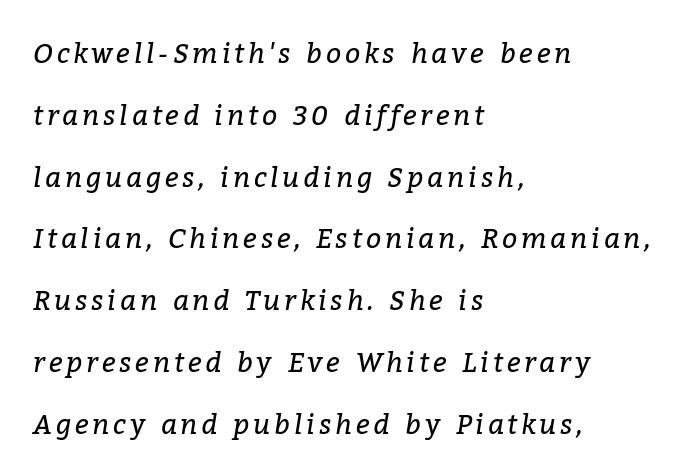
The image shows 27 px text type, italic (leaning right); set left-aligned, loose line spacing (2.29x), not underlined.
